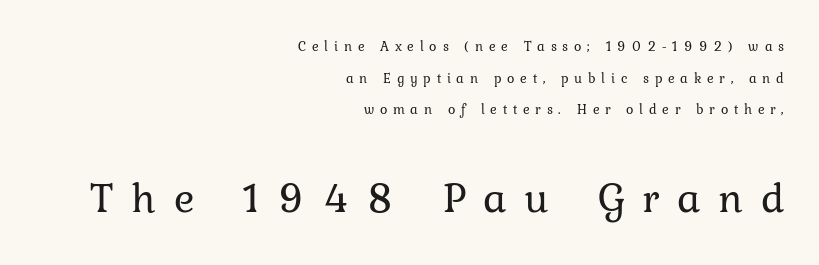
Q: Is the text bold? A: No.
Q: Is the text italic (slanted)? A: No, it is upright.
Q: Is the typeface a serif or a sans-serif typeface? A: Serif.
Q: Is the text underlined? A: No.
Q: How is the paragraph aligned? A: Right-aligned.
Q: Is the spacing between letters normal or unusually wide? A: Unusually wide.
Q: Is the spacing between lines tight, normal or loose? A: Loose.
Q: Which block of text is set in a larger size, the first (top) or the second (bottom)? A: The second (bottom) one.
Q: Width (condensed, normal, or wide)? A: Normal.
Q: Stroke contrast? A: Low.
Q: x-height? A: Medium.
Q: Monospaced? A: No.
